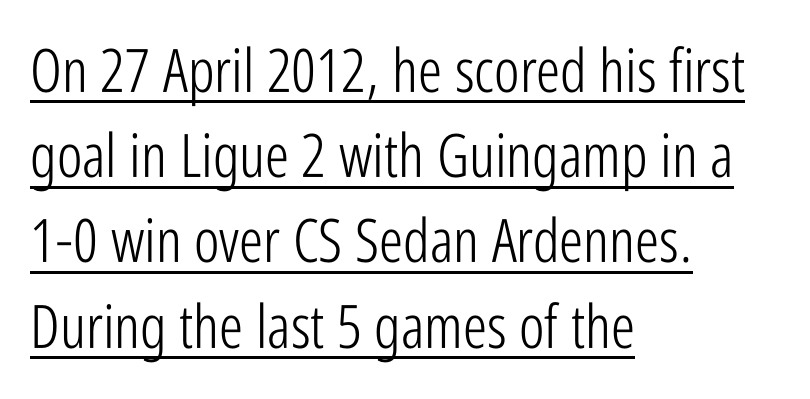
Q: Is the text bold? A: No.
Q: Is the text italic (slanted)? A: No, it is upright.
Q: Is the typeface a serif or a sans-serif typeface? A: Sans-serif.
Q: Is the text underlined? A: Yes.
Q: How is the paragraph aligned? A: Left-aligned.
Q: Is the spacing between letters normal or unusually wide? A: Normal.
Q: Is the spacing between lines tight, normal or loose? A: Normal.
Q: Width (condensed, normal, or wide)? A: Condensed.
Q: Stroke contrast? A: Low.
Q: x-height? A: Medium.
Q: Monospaced? A: No.
